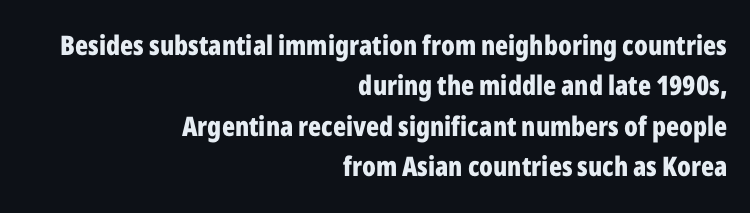
Q: Is the text bold? A: Yes.
Q: Is the text italic (slanted)? A: No, it is upright.
Q: Is the text underlined? A: No.
Q: How is the paragraph aligned? A: Right-aligned.
Q: Is the spacing between letters normal or unusually wide? A: Normal.
Q: Is the spacing between lines tight, normal or loose? A: Normal.
